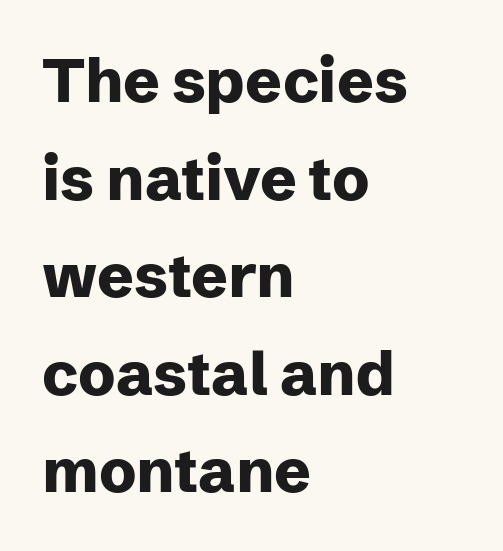
Look at the bottom of the vertical strokes: they stop flat, with no serifs. Posture: vertical. Typeset ragged right — the left edge is the straight one. Words appear dense and cohesive because spacing is normal. Stroke thickness is high; the sample reads as a true bold. Leading: standard.
